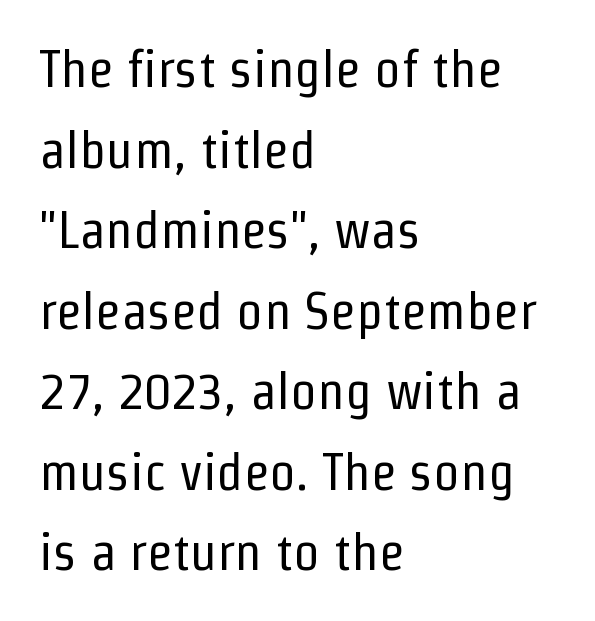
Q: Is the text bold? A: No.
Q: Is the text italic (slanted)? A: No, it is upright.
Q: Is the typeface a serif or a sans-serif typeface? A: Sans-serif.
Q: Is the text underlined? A: No.
Q: How is the paragraph aligned? A: Left-aligned.
Q: Is the spacing between letters normal or unusually wide? A: Normal.
Q: Is the spacing between lines tight, normal or loose? A: Normal.
Q: Width (condensed, normal, or wide)? A: Condensed.
Q: Stroke contrast? A: Low.
Q: x-height? A: Medium.
Q: Monospaced? A: No.
